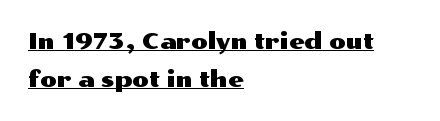
Q: Is the text italic (slanted)? A: No, it is upright.
Q: Is the text underlined? A: Yes.
Q: How is the paragraph aligned? A: Left-aligned.
Q: Is the spacing between letters normal or unusually wide? A: Normal.
